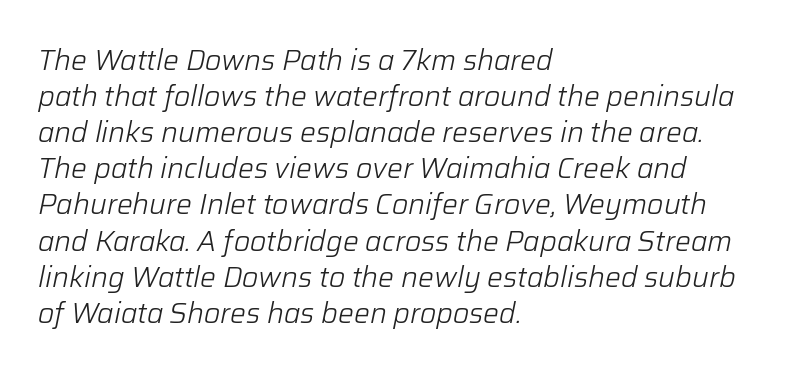
{"italic": "yes", "lean": "right", "slant_degrees": 12, "bold": "no", "weight": "light", "width": "normal", "stroke_contrast": "low", "x_height": "medium", "monospaced": "no", "underline": "no", "align": "left", "line_spacing": "normal", "line_spacing_ratio": 1.29, "letter_spacing": "normal", "letter_spacing_em": 0.0, "glyph_px": 28}
